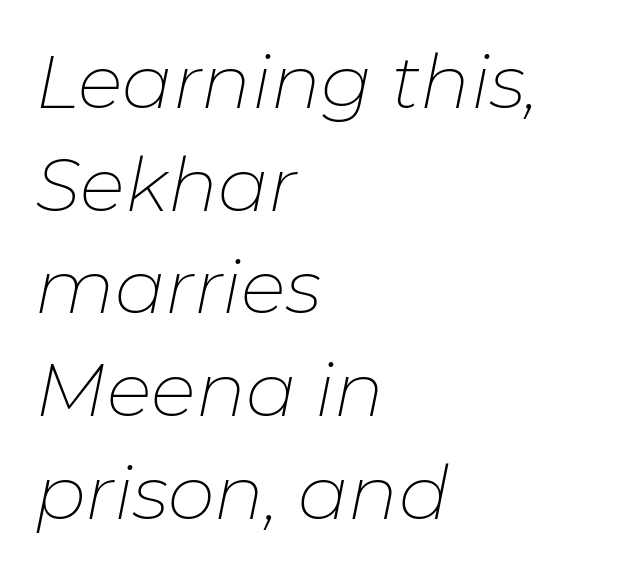
The glyphs are unaccompanied by any horizontal stroke below them. Summary of vertical rhythm: regular, with standard interline spacing. Is this a fixed-width face? No — the glyphs have proportional, varying widths. The strokes are not fattened; the text isn't bold.
